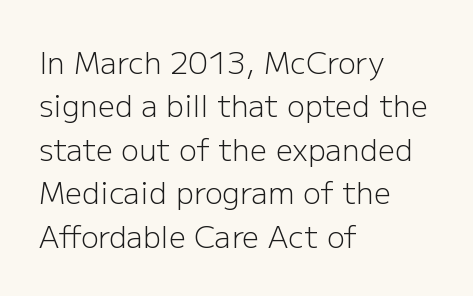
The lines are quadded left. Note the varied advance widths — an 'i' is clearly narrower than an 'm'. The specimen omits any rule beneath the text block's lines. No chunkiness to these letters — they're not bold. The typeface chosen for these lines omits serifs.
